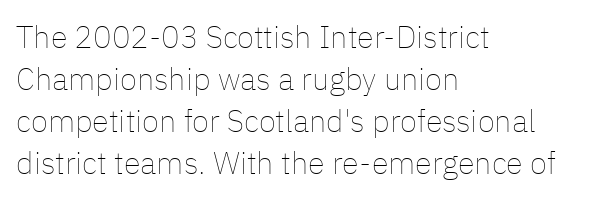
Q: Is the text bold? A: No.
Q: Is the text italic (slanted)? A: No, it is upright.
Q: Is the text underlined? A: No.
Q: How is the paragraph aligned? A: Left-aligned.
Q: Is the spacing between letters normal or unusually wide? A: Normal.
Q: Is the spacing between lines tight, normal or loose? A: Normal.
Q: Width (condensed, normal, or wide)? A: Normal.
Q: Stroke contrast? A: Low.
Q: x-height? A: Medium.
Q: Monospaced? A: No.
